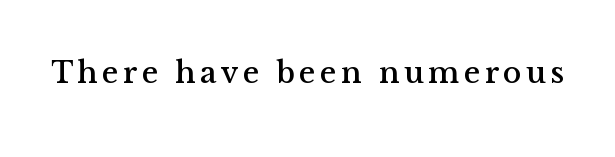
{"serif": "yes", "italic": "no", "width": "normal", "stroke_contrast": "medium", "x_height": "medium", "monospaced": "no", "underline": "no", "glyph_px": 31}
